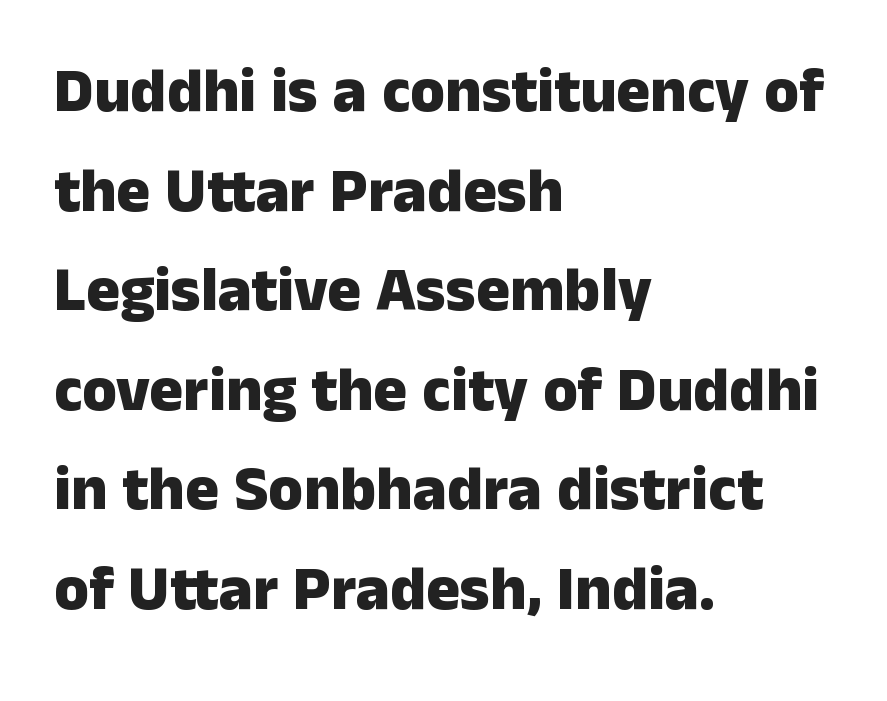
Q: Is the text bold? A: Yes.
Q: Is the text italic (slanted)? A: No, it is upright.
Q: Is the typeface a serif or a sans-serif typeface? A: Sans-serif.
Q: Is the text underlined? A: No.
Q: How is the paragraph aligned? A: Left-aligned.
Q: Is the spacing between letters normal or unusually wide? A: Normal.
Q: Is the spacing between lines tight, normal or loose? A: Normal.
Q: Width (condensed, normal, or wide)? A: Normal.
Q: Stroke contrast? A: Low.
Q: x-height? A: Medium.
Q: Monospaced? A: No.
